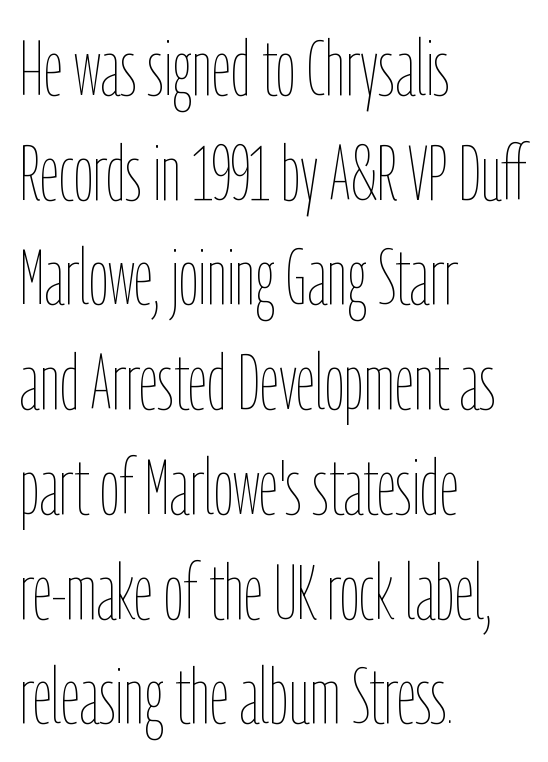
The type sits square on the baseline with zero lean. These lines are rendered in a variable-pitch font. The face looks like a standard text weight, possibly lighter. Casual observation: everything's shoved over to the left.
